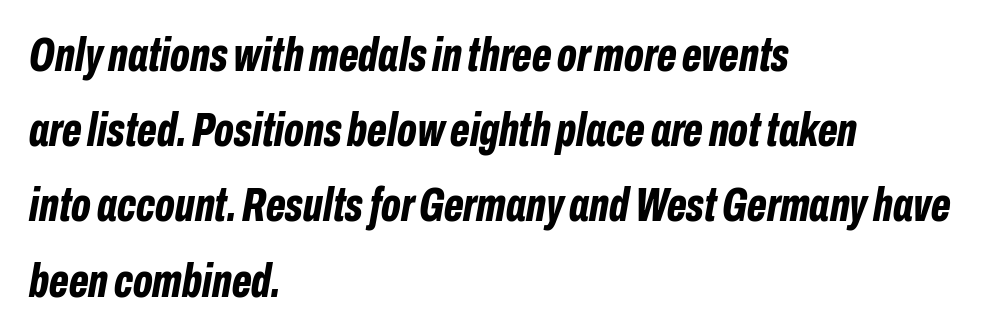
The image shows 47 px bold, condensed type, italic (leaning right); set left-aligned, normal line spacing (1.6x), normal letter spacing, not underlined; low stroke contrast and a medium x-height.
